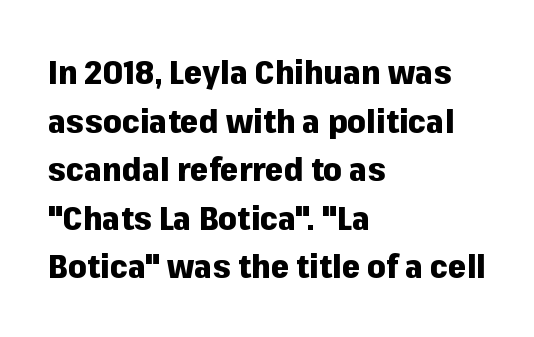
{"serif": "no", "italic": "no", "bold": "yes", "weight": "heavy", "width": "normal", "stroke_contrast": "low", "x_height": "medium", "monospaced": "no", "underline": "no", "align": "left", "line_spacing": "normal", "line_spacing_ratio": 1.47, "letter_spacing": "normal", "letter_spacing_em": 0.0, "glyph_px": 33}
